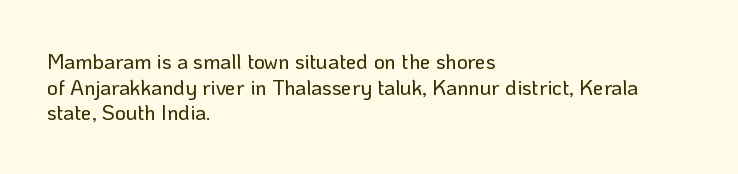
Q: Is the text italic (slanted)? A: No, it is upright.
Q: Is the text underlined? A: No.
Q: How is the paragraph aligned? A: Left-aligned.
Q: Is the spacing between letters normal or unusually wide? A: Normal.
